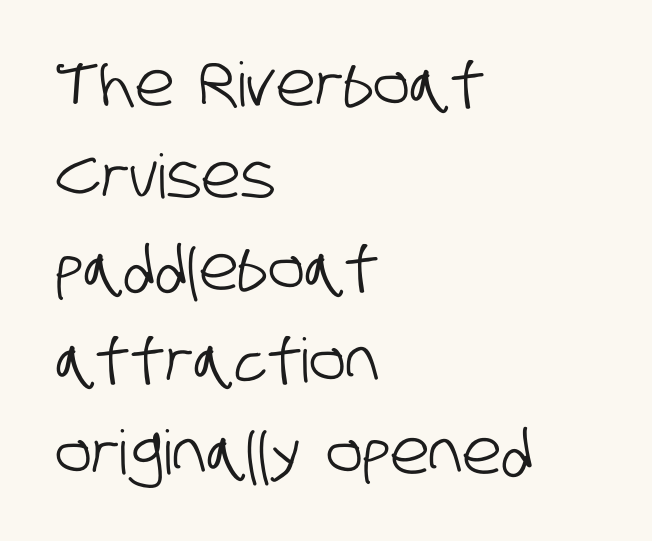
Does the type have serifs? No, each stem ends abruptly. Varying glyph widths throughout — classic text-font behaviour. The passage shown is not underscored anywhere. Compared with a centered layout, this one pins lines to the left instead. Leading: standard. The letterforms sit shoulder to shoulder at normal distance.
